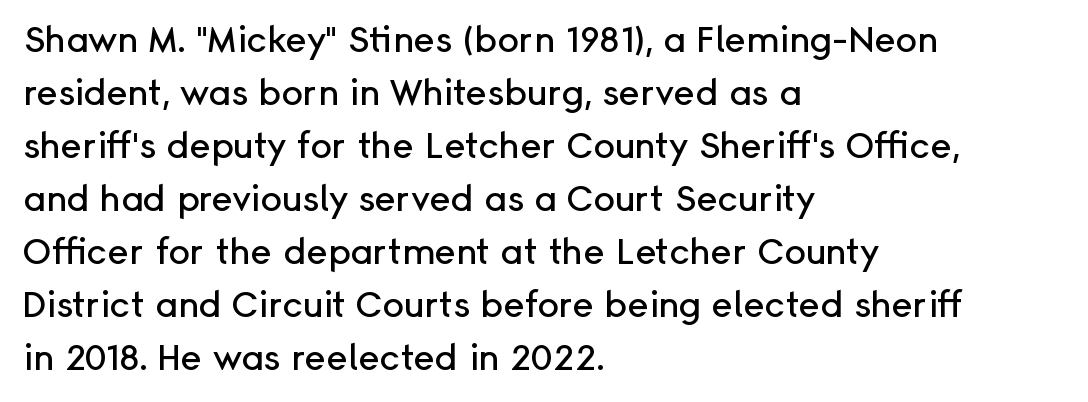
The image shows 36 px sans-serif type, upright; set left-aligned, normal line spacing (1.47x), normal letter spacing, not underlined; low stroke contrast and a medium x-height.
